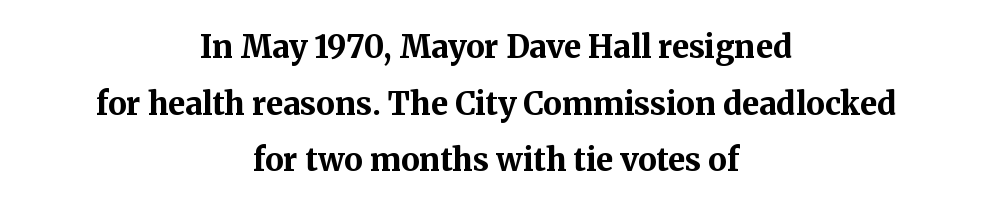
{"serif": "yes", "italic": "no", "bold": "yes", "weight": "bold", "width": "normal", "stroke_contrast": "medium", "x_height": "medium", "monospaced": "no", "underline": "no", "align": "center", "line_spacing_ratio": 1.83, "letter_spacing": "normal", "letter_spacing_em": 0.0, "glyph_px": 31}
